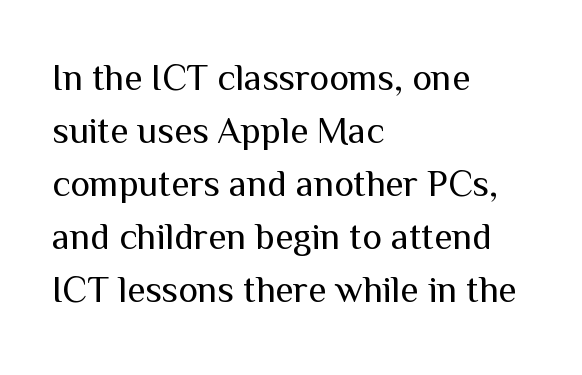
Bare-footed words on every line. When letters stand straight like this, we call the style roman or upright. A typesetter would label this face a sans. Line beginnings align vertically; line endings do not.
